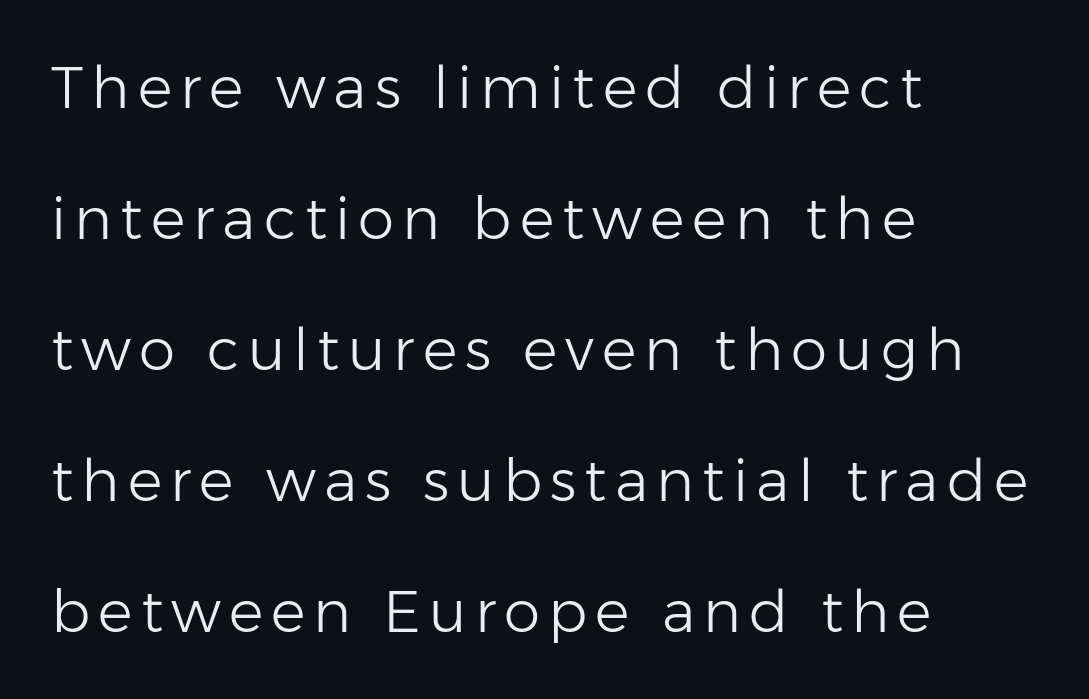
Has an underline been added? It has not. Do the letters lean? They stand straight. Is this a fixed-width face? No — the glyphs have proportional, varying widths. These lines stack with their left ends in a neat column. Each letter's strokes conclude bluntly, with no projecting serifs.
